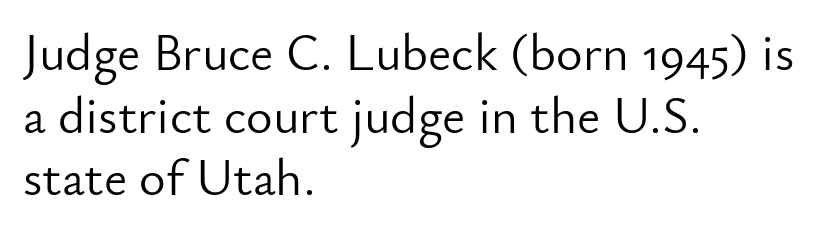
Posture: straight, roman, zero tilt. The passage shown is typed in a proportional face where columns would drift. Lines of text with bare space underneath. Caption: face not bold, strokes unweighted. This sample uses a sans-serif face.
